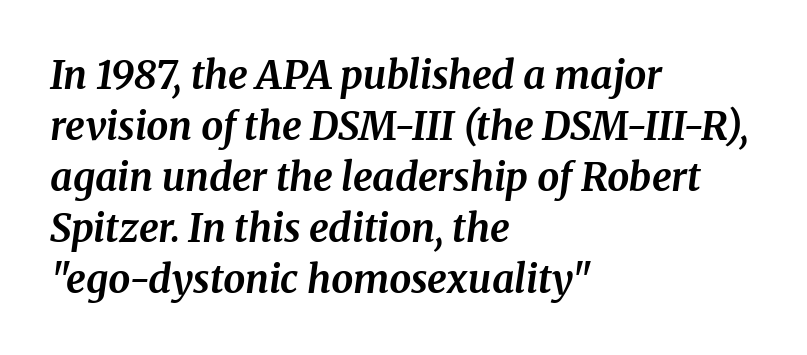
The image shows 39 px bold serif type, italic (leaning right); set left-aligned, normal line spacing (1.31x), normal letter spacing, not underlined; medium stroke contrast and a medium x-height.
